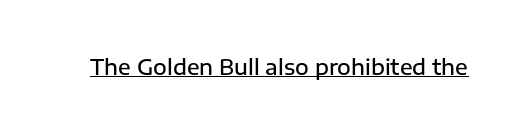
Q: Is the text bold? A: Semi-bold.
Q: Is the text italic (slanted)? A: No, it is upright.
Q: Is the text underlined? A: Yes.
Q: Is the spacing between letters normal or unusually wide? A: Normal.
